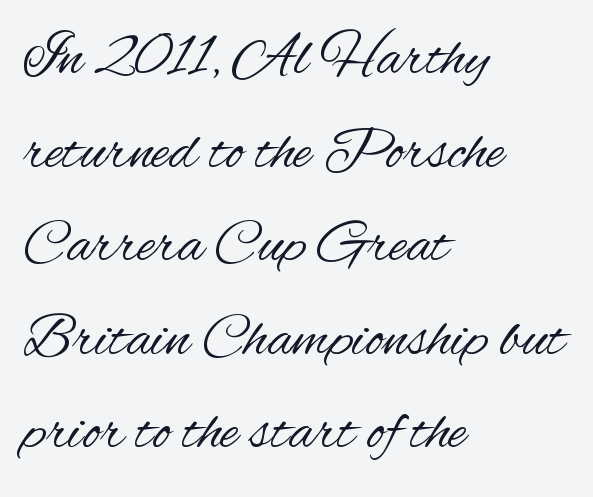
Reading down the column, the eye jumps a familiar distance to each next line. The baseline area is clear. A typesetter would call this proportional, since set widths differ per character. Heft: none added — not bold.
